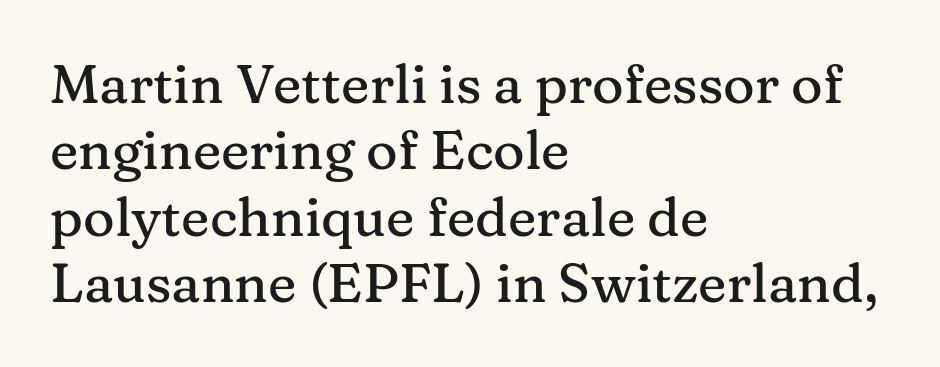
The image shows 54 px serif type, upright; set left-aligned, line spacing 1.23x, normal letter spacing, not underlined; medium stroke contrast and a medium x-height.
